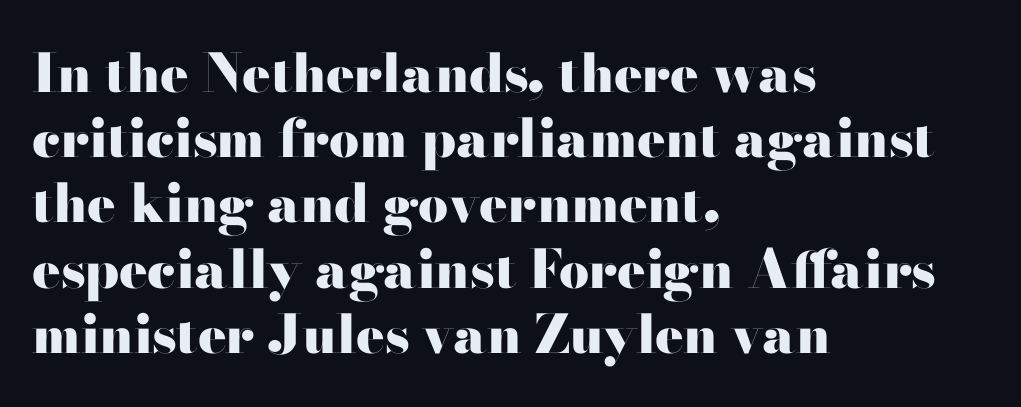
Honestly, there is no underline to notice here at all. Typeset ragged right — the left edge is the straight one. Its strokes are broad and dark, the hallmark of bold type. Notice how the stems are strictly vertical — no italics here. Note: serifs present on the glyphs.
